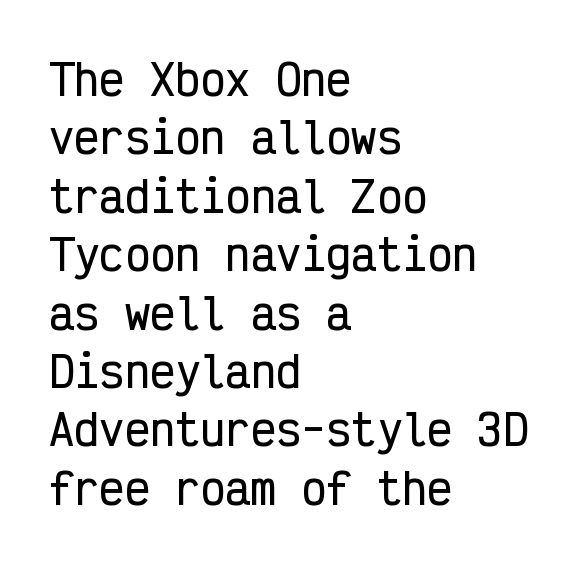
The image shows 42 px condensed sans-serif type, upright, monospaced; set left-aligned, normal line spacing (1.39x), normal letter spacing, not underlined; low stroke contrast and a medium x-height.
